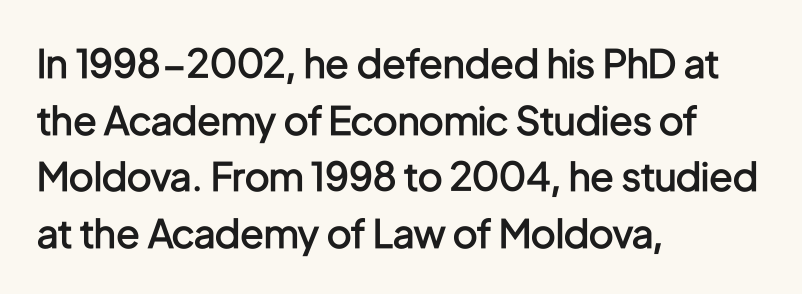
Nope, not italic — everything's standing straight. As a designer I'd log this as weight 600, semibold. Layout note: lines flush left. The designer left line spacing at the default. These lines are rendered in a variable-pitch font.
